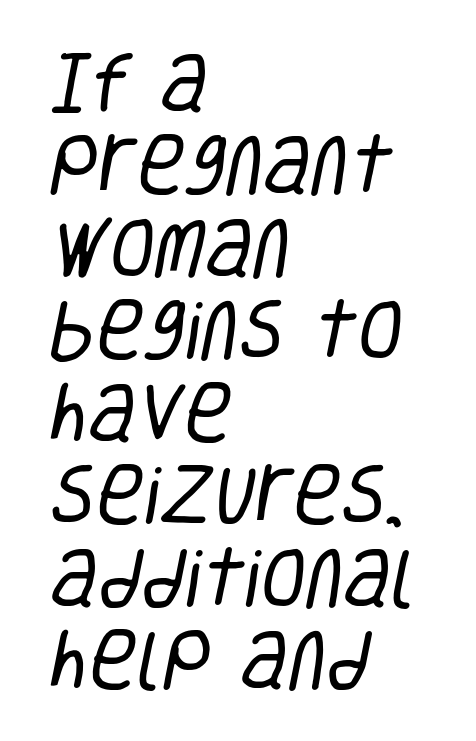
{"serif": "no", "bold": "no", "weight": "regular", "width": "condensed", "stroke_contrast": "low", "x_height": "large", "monospaced": "no", "underline": "no", "align": "left", "line_spacing": "normal", "line_spacing_ratio": 1.25, "letter_spacing": "normal", "letter_spacing_em": 0.0, "glyph_px": 66}
